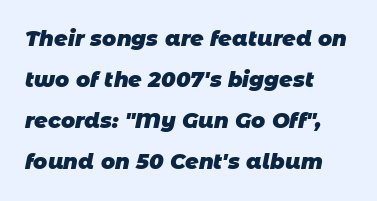
The paragraph shown leans on its left margin. Does the weight exceed regular? Yes, all the way to bold. Each new line begins a long way beneath the previous one. Short note: letters normally spaced. A bare baseline throughout the passage.
